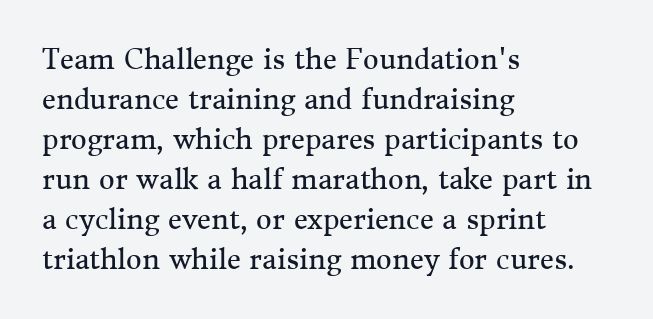
{"italic": "no", "bold": "no", "underline": "no", "align": "left", "line_spacing": "normal", "line_spacing_ratio": 1.48, "letter_spacing": "normal", "letter_spacing_em": 0.0, "glyph_px": 27}
